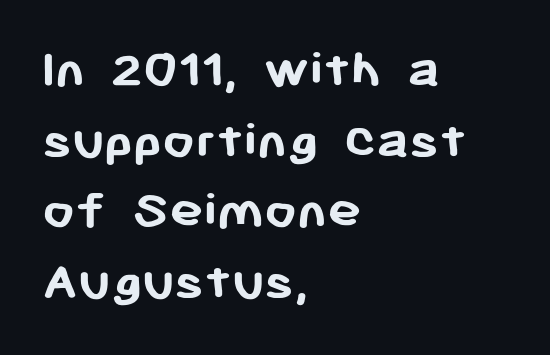
Q: Is the text bold? A: Yes.
Q: Is the text italic (slanted)? A: No, it is upright.
Q: Is the typeface a serif or a sans-serif typeface? A: Sans-serif.
Q: Is the text underlined? A: No.
Q: How is the paragraph aligned? A: Left-aligned.
Q: Is the spacing between letters normal or unusually wide? A: Normal.
Q: Width (condensed, normal, or wide)? A: Normal.
Q: Stroke contrast? A: Low.
Q: x-height? A: Medium.
Q: Monospaced? A: No.
